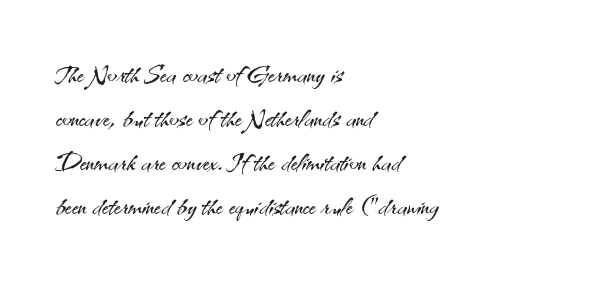
The image shows 36 px light sans-serif type; set left-aligned, line spacing 1.22x, normal letter spacing, not underlined; medium stroke contrast and a small x-height.
